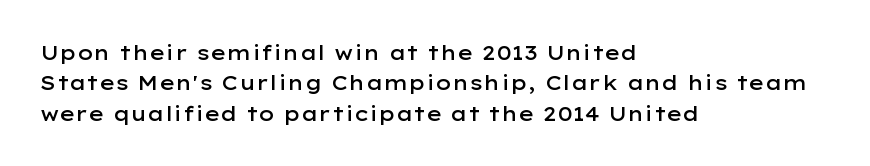
The image shows 20 px text type, upright; set left-aligned, normal line spacing (1.52x), normal letter spacing, not underlined.
